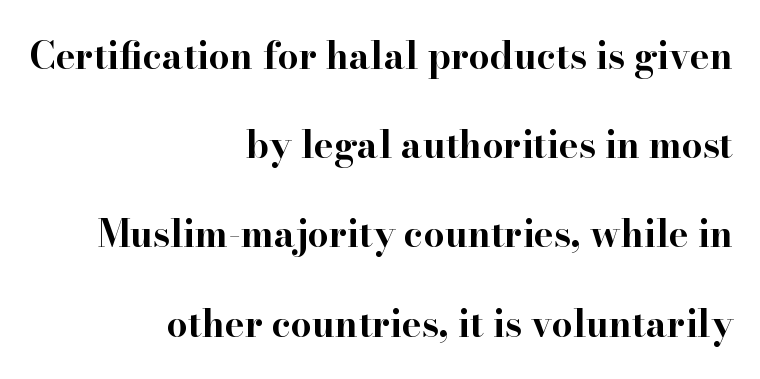
{"serif": "yes", "italic": "no", "bold": "yes", "weight": "bold", "width": "wide", "stroke_contrast": "high", "x_height": "small", "monospaced": "no", "underline": "no", "align": "right", "line_spacing": "loose", "line_spacing_ratio": 2.41, "letter_spacing": "normal", "letter_spacing_em": 0.0, "glyph_px": 37}
